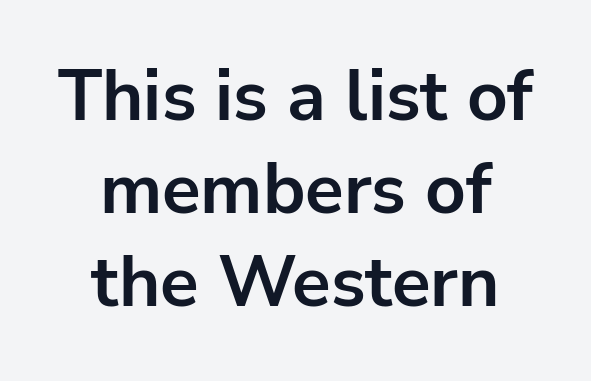
{"serif": "no", "italic": "no", "bold": "yes", "weight": "bold", "width": "normal", "stroke_contrast": "low", "x_height": "medium", "monospaced": "no", "underline": "no", "align": "center", "line_spacing": "normal", "line_spacing_ratio": 1.31, "letter_spacing": "normal", "letter_spacing_em": 0.0, "glyph_px": 71}
